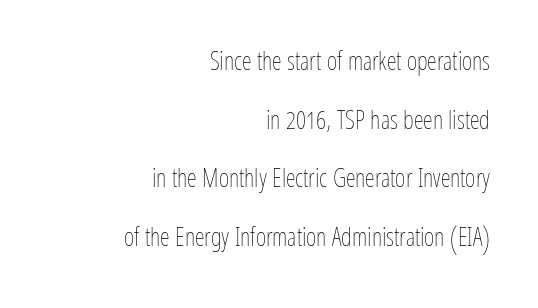
{"italic": "no", "bold": "no", "underline": "no", "align": "right", "line_spacing": "loose", "line_spacing_ratio": 2.35, "letter_spacing": "normal", "letter_spacing_em": 0.0, "glyph_px": 25}
